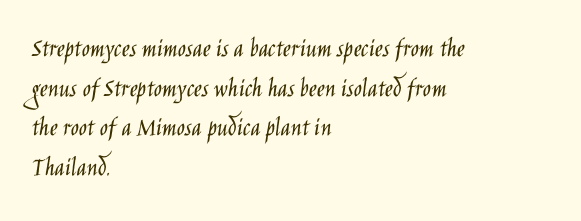
{"bold": "no", "underline": "no", "align": "left", "line_spacing": "normal", "line_spacing_ratio": 1.47, "letter_spacing": "normal", "letter_spacing_em": 0.0, "glyph_px": 27}
